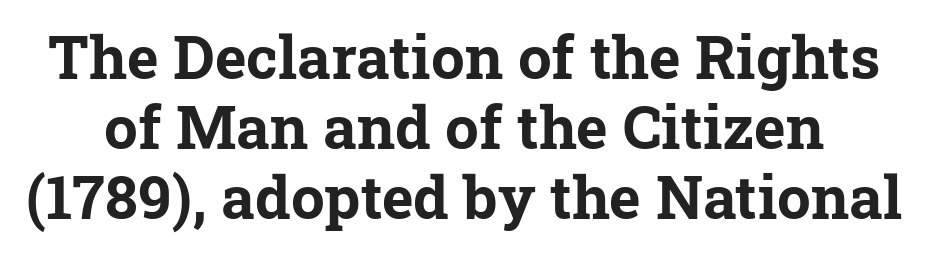
{"serif": "yes", "bold": "yes", "weight": "bold", "width": "normal", "stroke_contrast": "low", "x_height": "medium", "monospaced": "no", "underline": "no", "line_spacing_ratio": 1.17, "letter_spacing": "normal", "letter_spacing_em": 0.0, "glyph_px": 60}
